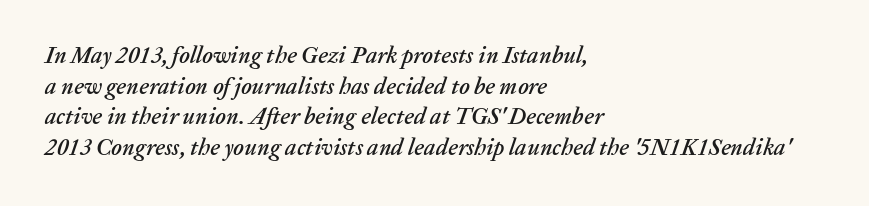
Q: Is the text italic (slanted)? A: Yes, it leans right by about 20 degrees.
Q: Is the text underlined? A: No.
Q: How is the paragraph aligned? A: Left-aligned.
Q: Is the spacing between letters normal or unusually wide? A: Normal.
Q: Is the spacing between lines tight, normal or loose? A: Normal.
